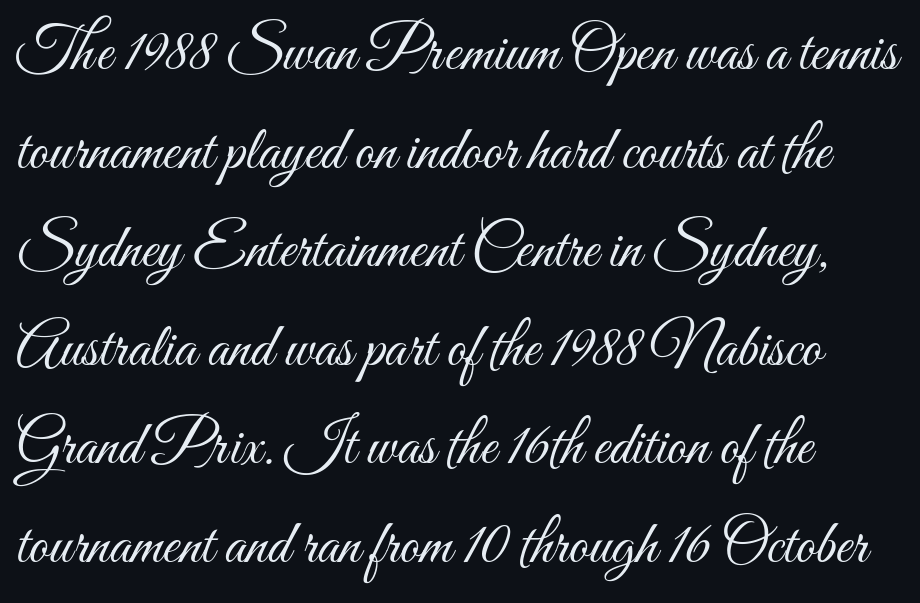
{"bold": "no", "weight": "light", "width": "condensed", "stroke_contrast": "medium", "x_height": "small", "monospaced": "no", "underline": "no", "align": "left", "line_spacing": "normal", "line_spacing_ratio": 1.59, "letter_spacing": "normal", "letter_spacing_em": 0.0, "glyph_px": 62}
